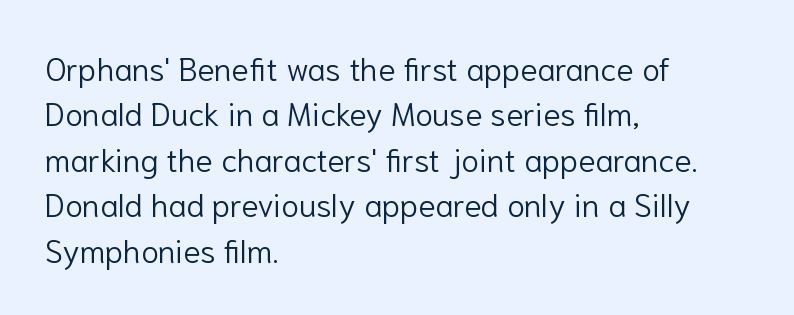
The image shows 32 px light sans-serif type, upright; set left-aligned, normal line spacing (1.42x), normal letter spacing, not underlined; low stroke contrast and a medium x-height.
